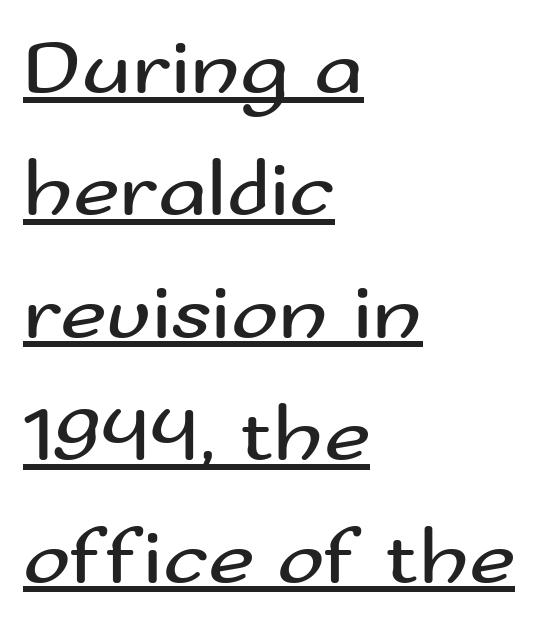
Q: Is the text bold? A: No.
Q: Is the text italic (slanted)? A: No, it is upright.
Q: Is the typeface a serif or a sans-serif typeface? A: Sans-serif.
Q: Is the text underlined? A: Yes.
Q: How is the paragraph aligned? A: Left-aligned.
Q: Is the spacing between letters normal or unusually wide? A: Normal.
Q: Is the spacing between lines tight, normal or loose? A: Normal.
Q: Width (condensed, normal, or wide)? A: Wide.
Q: Stroke contrast? A: Medium.
Q: x-height? A: Small.
Q: Monospaced? A: No.
